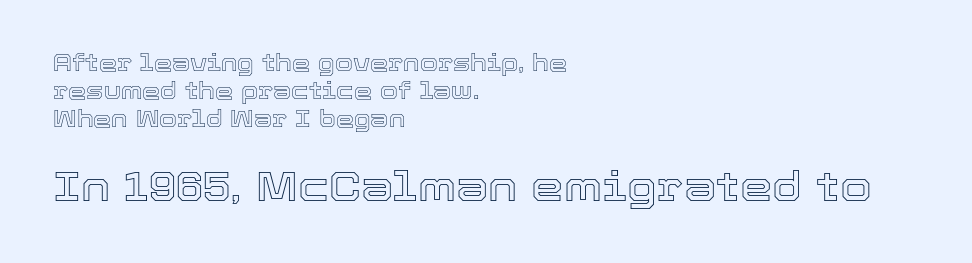
Q: Is the text italic (slanted)? A: No, it is upright.
Q: Is the text underlined? A: No.
Q: How is the paragraph aligned? A: Left-aligned.
Q: Is the spacing between letters normal or unusually wide? A: Normal.
Q: Which block of text is set in a larger size, the first (top) or the second (bottom)? A: The second (bottom) one.
Q: Width (condensed, normal, or wide)? A: Normal.
Q: x-height? A: Medium.
Q: Monospaced? A: No.
